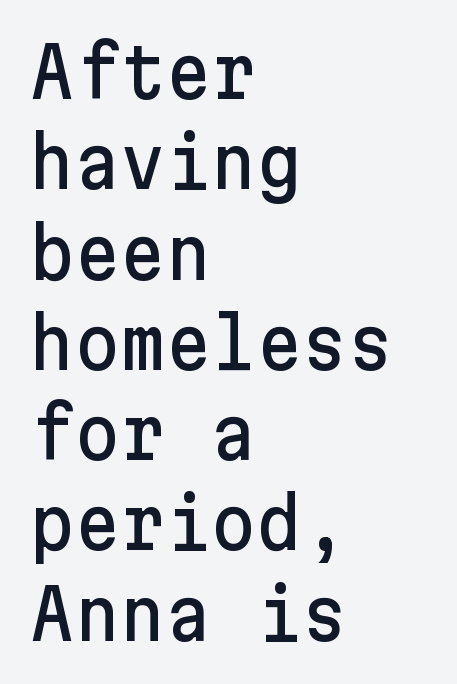
Q: Is the text italic (slanted)? A: No, it is upright.
Q: Is the typeface a serif or a sans-serif typeface? A: Sans-serif.
Q: Is the text underlined? A: No.
Q: How is the paragraph aligned? A: Left-aligned.
Q: Is the spacing between letters normal or unusually wide? A: Normal.
Q: Is the spacing between lines tight, normal or loose? A: Normal.
Q: Width (condensed, normal, or wide)? A: Normal.
Q: Stroke contrast? A: Low.
Q: x-height? A: Medium.
